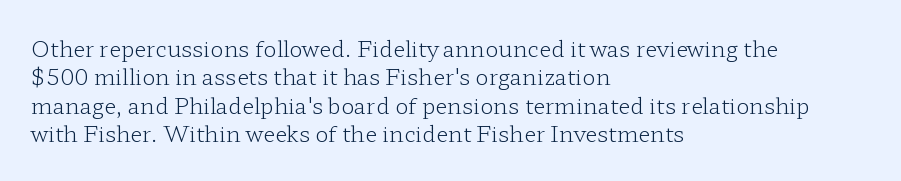
Rule under the text: the space is simply empty. Honestly, the letter spacing is just normal — you wouldn't notice it. The font's upright variant was chosen for this text. The strokes are not fattened; the text isn't bold. Layout note: lines flush left. The designer left line spacing at the default.
